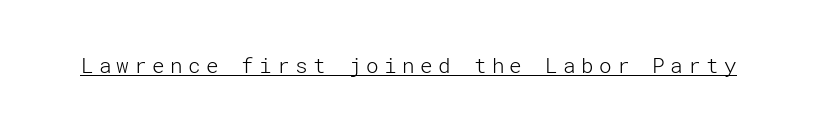
{"italic": "no", "bold": "no", "underline": "yes", "letter_spacing": "wide", "letter_spacing_em": 0.25, "glyph_px": 21}
